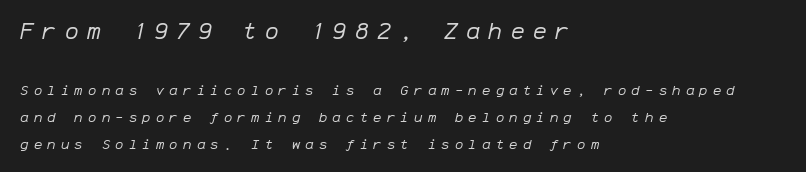
The image shows 23 px text type, italic (leaning right); set left-aligned, loose line spacing (1.93x), unusually wide letter spacing (+0.37 em), not underlined; the first (top) block is 1.64x larger.
